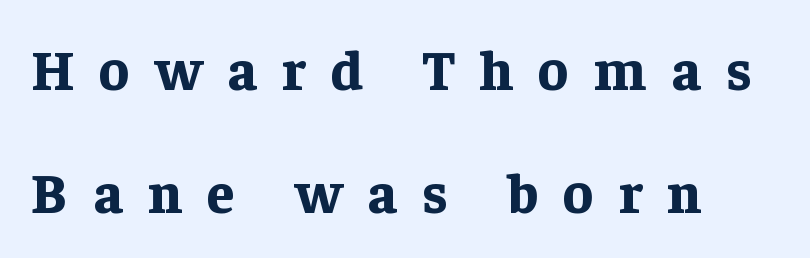
{"serif": "yes", "italic": "no", "bold": "yes", "weight": "bold", "width": "normal", "stroke_contrast": "low", "x_height": "medium", "monospaced": "no", "underline": "no", "align": "left", "line_spacing": "loose", "line_spacing_ratio": 2.2, "letter_spacing": "wide", "letter_spacing_em": 0.45, "glyph_px": 56}
